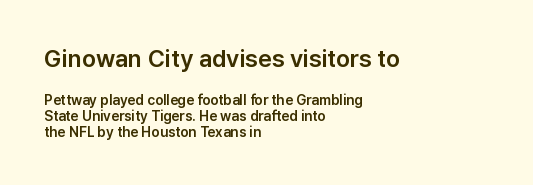
Where is the straight margin? On the left. Descenders hang freely into open space. The font's upright variant was chosen for this text. Short note: letters normally spaced.
